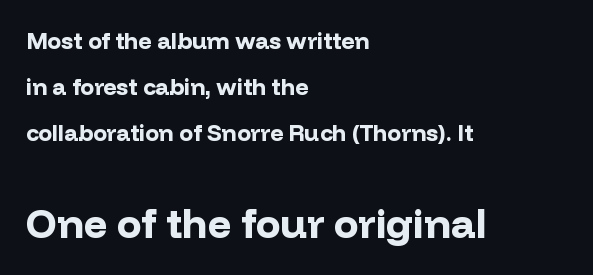
{"serif": "no", "italic": "no", "bold": "yes", "weight": "bold", "width": "normal", "stroke_contrast": "low", "x_height": "medium", "monospaced": "no", "underline": "no", "align": "left", "line_spacing": "loose", "line_spacing_ratio": 2.0, "letter_spacing": "normal", "letter_spacing_em": 0.0, "larger_block": "second", "size_ratio": 1.78, "glyph_px": 41}
